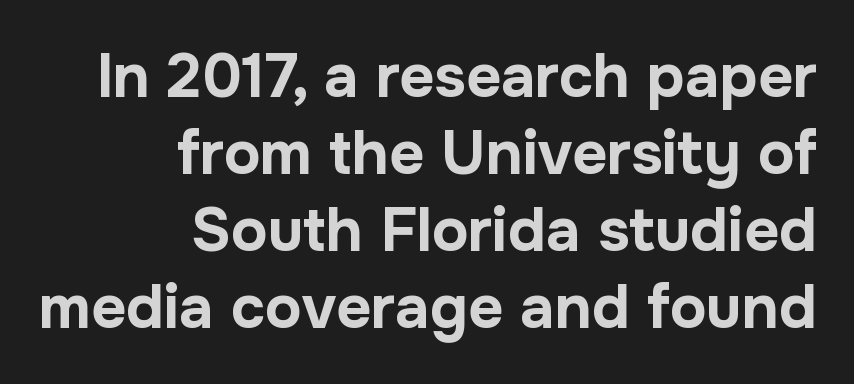
{"serif": "no", "italic": "no", "bold": "yes", "weight": "bold", "width": "normal", "stroke_contrast": "low", "x_height": "medium", "monospaced": "no", "underline": "no", "align": "right", "line_spacing": "normal", "line_spacing_ratio": 1.26, "letter_spacing": "normal", "letter_spacing_em": 0.0, "glyph_px": 61}
